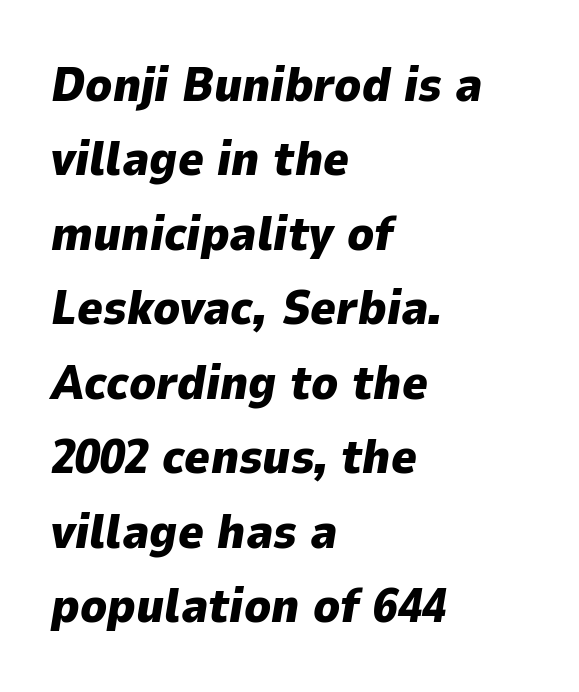
The foot of each line stays bare and open. The glyphs have the mass of a bold cut. The rendering anchors every line to the left-hand side. The letters advance in unequal steps, a hallmark of proportional type. Observe the ordinary spacing: letters are neighbours, not strangers.
